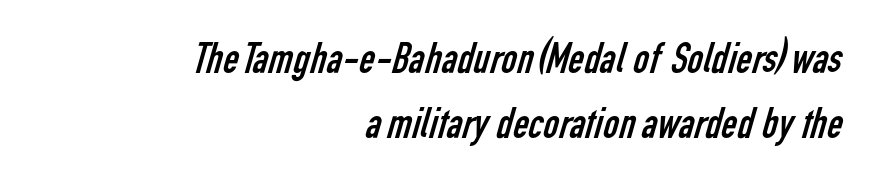
Q: Is the text bold? A: No.
Q: Is the typeface a serif or a sans-serif typeface? A: Sans-serif.
Q: Is the text underlined? A: No.
Q: How is the paragraph aligned? A: Right-aligned.
Q: Is the spacing between letters normal or unusually wide? A: Normal.
Q: Is the spacing between lines tight, normal or loose? A: Normal.
Q: Width (condensed, normal, or wide)? A: Condensed.
Q: Stroke contrast? A: Low.
Q: x-height? A: Medium.
Q: Monospaced? A: No.
